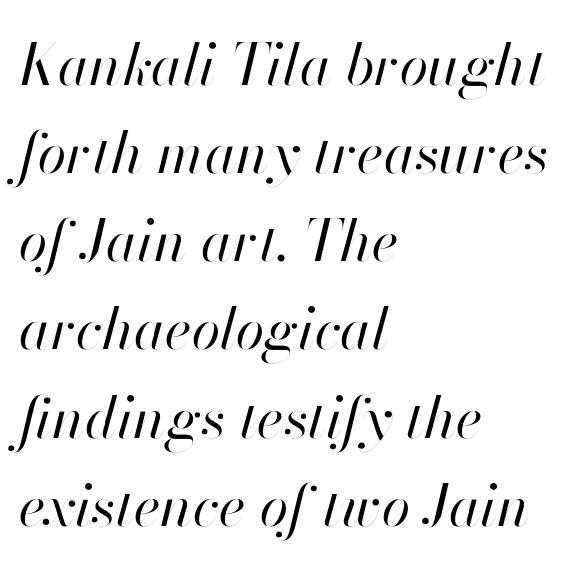
Q: Is the text bold? A: No.
Q: Is the text italic (slanted)? A: Yes, it leans right by about 13 degrees.
Q: Is the text underlined? A: No.
Q: How is the paragraph aligned? A: Left-aligned.
Q: Is the spacing between letters normal or unusually wide? A: Normal.
Q: Is the spacing between lines tight, normal or loose? A: Normal.
Q: Width (condensed, normal, or wide)? A: Normal.
Q: Stroke contrast? A: High.
Q: x-height? A: Small.
Q: Monospaced? A: No.
